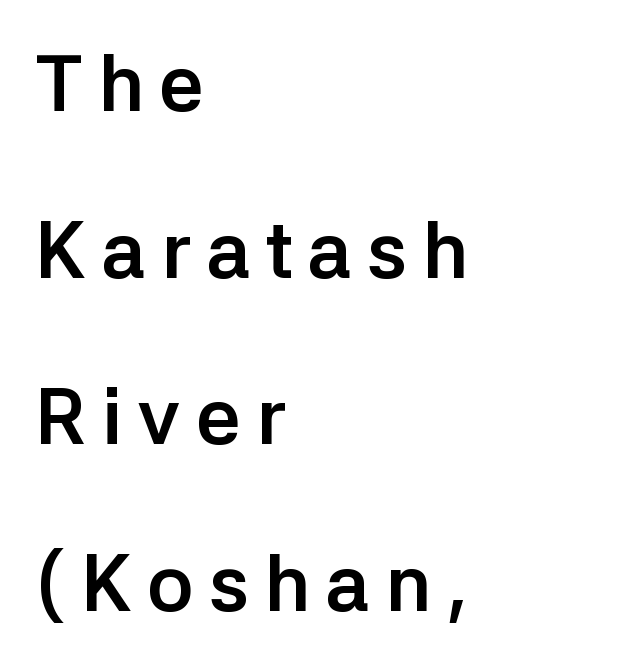
The image shows 79 px semibold sans-serif type, upright; set left-aligned, loose line spacing (2.11x), not underlined; low stroke contrast and a medium x-height.
